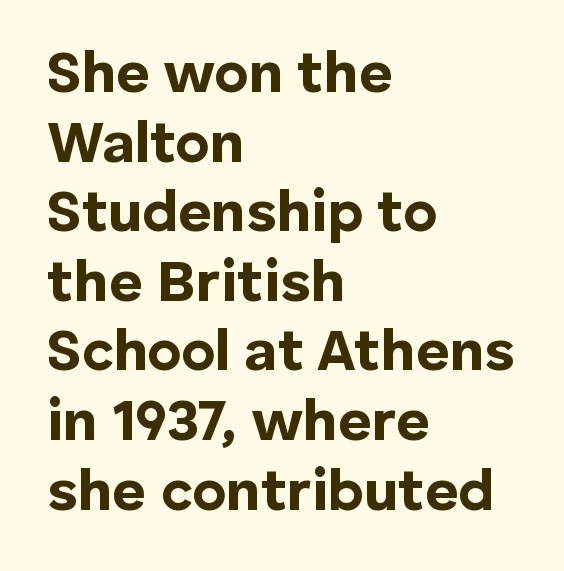
Q: Is the text bold? A: Yes.
Q: Is the text italic (slanted)? A: No, it is upright.
Q: Is the typeface a serif or a sans-serif typeface? A: Sans-serif.
Q: Is the text underlined? A: No.
Q: How is the paragraph aligned? A: Left-aligned.
Q: Is the spacing between letters normal or unusually wide? A: Normal.
Q: Width (condensed, normal, or wide)? A: Normal.
Q: Stroke contrast? A: Low.
Q: x-height? A: Medium.
Q: Monospaced? A: No.
